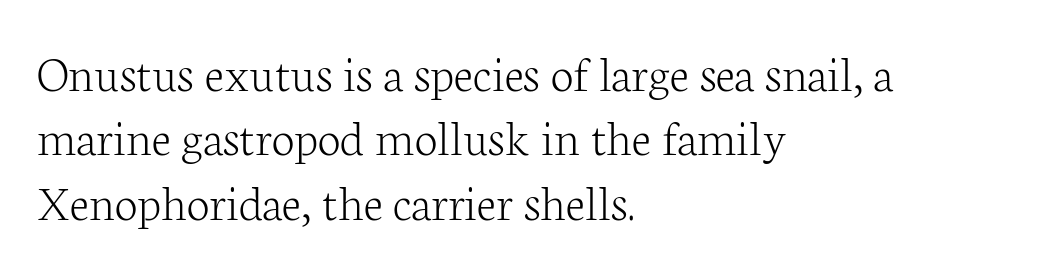
The image shows 52 px light serif type, upright; set left-aligned, line spacing 1.24x, normal letter spacing, not underlined; low stroke contrast and a medium x-height.
